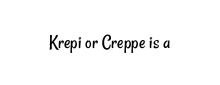
Q: Is the text bold? A: No.
Q: Is the text underlined? A: No.
Q: Is the spacing between letters normal or unusually wide? A: Normal.
